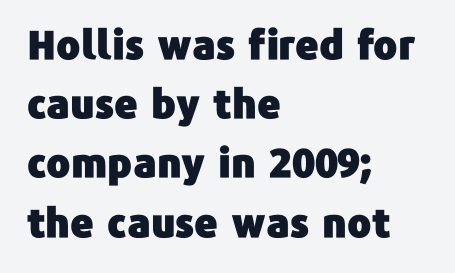
Looks like regular typesetting: each glyph gets only the width it needs. The font's upright variant was chosen for this text. In CSS terms this would be text-align: left. In terms of letterform style, serifs are entirely absent.
